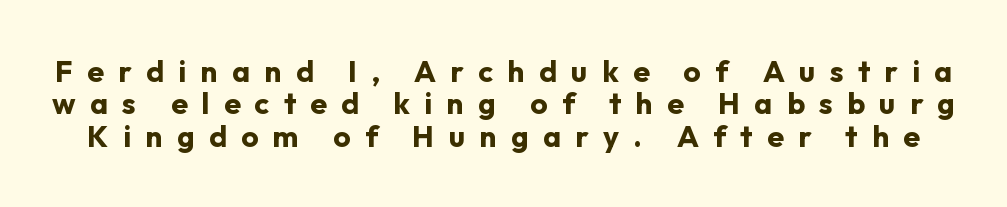
The letterforms stand isolated, each surrounded by extra space. To sum up the face: it is a sans, with no serifs. Rows of type sit shoulder to shoulder in the vertical direction. The specimen reads as upright at a glance. Do the characters align in a grid? No, the font is proportional.
